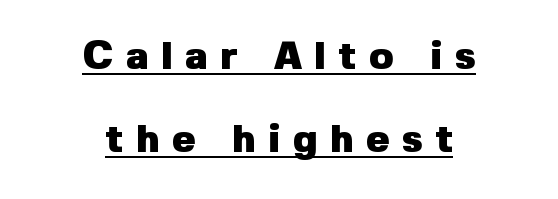
{"serif": "no", "italic": "no", "bold": "yes", "weight": "heavy", "width": "normal", "stroke_contrast": "low", "x_height": "medium", "monospaced": "no", "underline": "yes", "align": "center", "line_spacing": "loose", "line_spacing_ratio": 2.12, "letter_spacing": "wide", "letter_spacing_em": 0.32, "glyph_px": 39}
